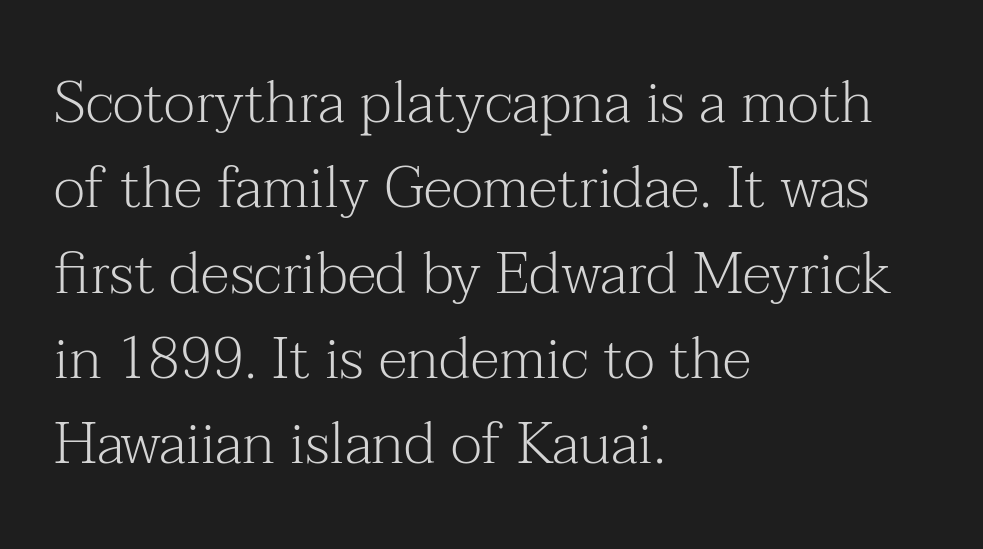
{"serif": "yes", "italic": "no", "bold": "no", "weight": "light", "width": "normal", "stroke_contrast": "medium", "x_height": "medium", "monospaced": "no", "underline": "no", "align": "left", "line_spacing": "normal", "line_spacing_ratio": 1.47, "letter_spacing": "normal", "letter_spacing_em": 0.0, "glyph_px": 58}
